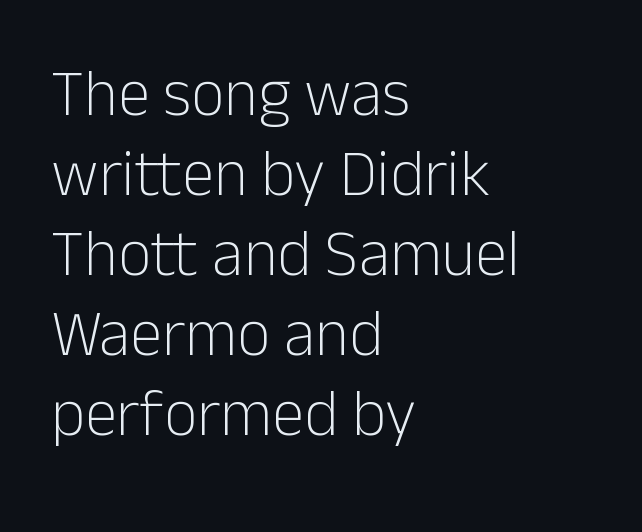
The image shows 65 px light sans-serif type, upright; set left-aligned, line spacing 1.23x, normal letter spacing, not underlined; low stroke contrast and a medium x-height.
